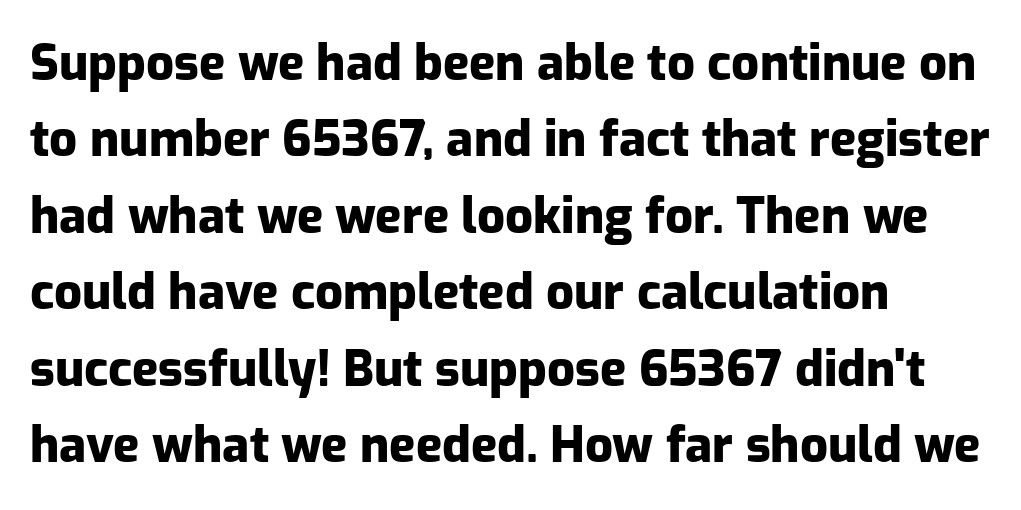
Q: Is the text bold? A: Yes.
Q: Is the text italic (slanted)? A: No, it is upright.
Q: Is the typeface a serif or a sans-serif typeface? A: Sans-serif.
Q: Is the text underlined? A: No.
Q: How is the paragraph aligned? A: Left-aligned.
Q: Is the spacing between letters normal or unusually wide? A: Normal.
Q: Is the spacing between lines tight, normal or loose? A: Normal.
Q: Width (condensed, normal, or wide)? A: Normal.
Q: Stroke contrast? A: Low.
Q: x-height? A: Medium.
Q: Monospaced? A: No.
